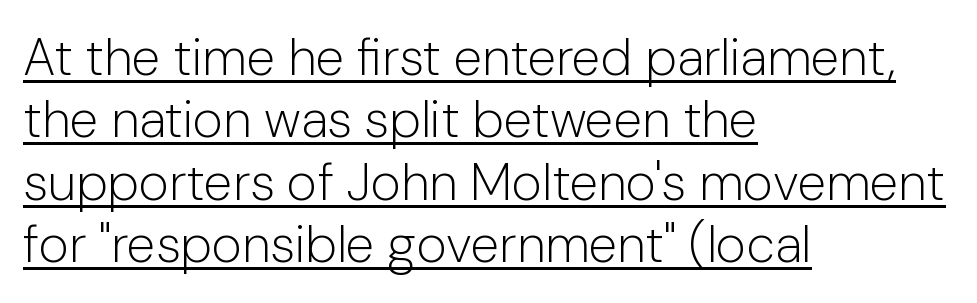
The image shows 52 px light sans-serif type, upright; set left-aligned, line spacing 1.2x, normal letter spacing, underlined; low stroke contrast and a medium x-height.
